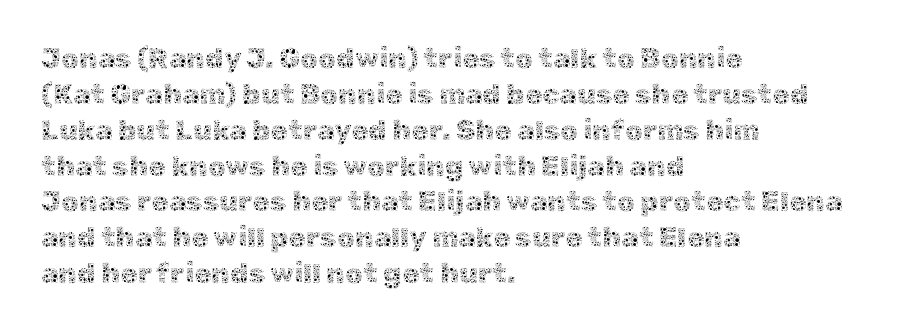
Q: Is the text bold? A: No.
Q: Is the text italic (slanted)? A: No, it is upright.
Q: Is the text underlined? A: No.
Q: How is the paragraph aligned? A: Left-aligned.
Q: Is the spacing between letters normal or unusually wide? A: Normal.
Q: Is the spacing between lines tight, normal or loose? A: Normal.
Q: Width (condensed, normal, or wide)? A: Normal.
Q: x-height? A: Medium.
Q: Monospaced? A: No.
